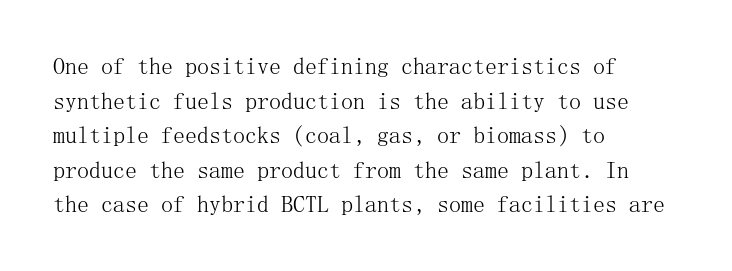
The image shows 24 px text type, upright; set left-aligned, normal line spacing (1.44x), normal letter spacing, not underlined.
